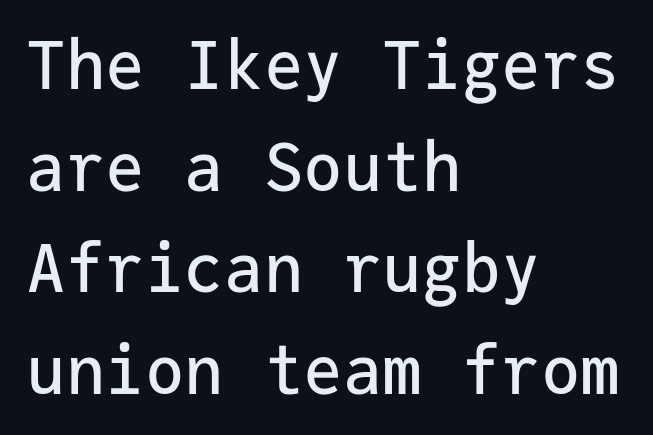
{"serif": "no", "italic": "no", "width": "normal", "stroke_contrast": "low", "x_height": "medium", "monospaced": "yes", "underline": "no", "align": "left", "line_spacing": "normal", "line_spacing_ratio": 1.54, "letter_spacing": "normal", "letter_spacing_em": 0.0, "glyph_px": 66}
